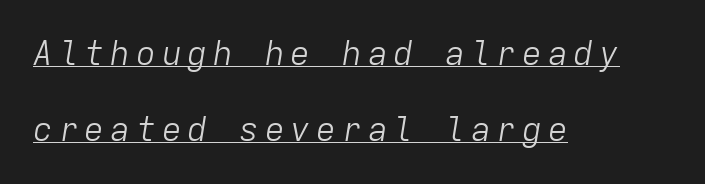
{"italic": "yes", "lean": "right", "slant_degrees": 9, "bold": "no", "weight": "light", "width": "normal", "stroke_contrast": "low", "x_height": "medium", "monospaced": "yes", "underline": "yes", "align": "left", "line_spacing": "loose", "line_spacing_ratio": 2.29, "glyph_px": 33}
